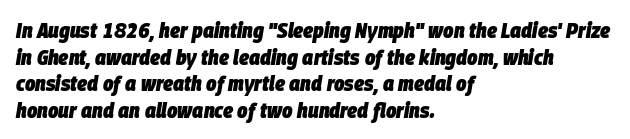
The image shows 22 px bold type, italic (leaning right); set left-aligned, line spacing 1.21x, normal letter spacing, not underlined.
